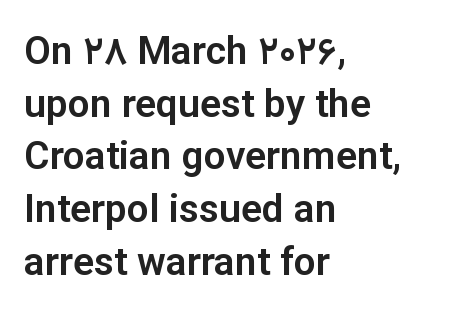
{"serif": "no", "italic": "no", "width": "normal", "stroke_contrast": "low", "x_height": "medium", "monospaced": "no", "underline": "no", "align": "left", "line_spacing": "normal", "line_spacing_ratio": 1.35, "letter_spacing": "normal", "letter_spacing_em": 0.0, "glyph_px": 39}
